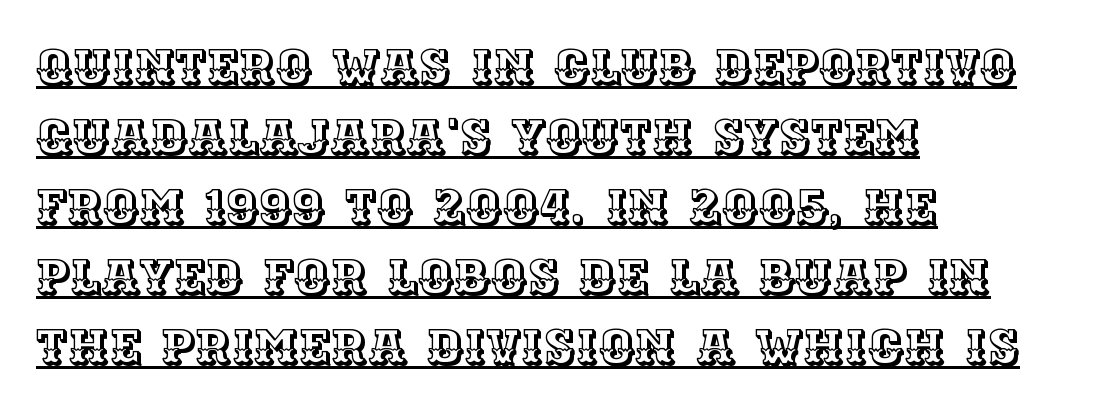
Q: Is the text italic (slanted)? A: No, it is upright.
Q: Is the text underlined? A: Yes.
Q: How is the paragraph aligned? A: Left-aligned.
Q: Is the spacing between letters normal or unusually wide? A: Normal.
Q: Is the spacing between lines tight, normal or loose? A: Normal.
Q: Width (condensed, normal, or wide)? A: Normal.
Q: x-height? A: Large.
Q: Monospaced? A: No.
